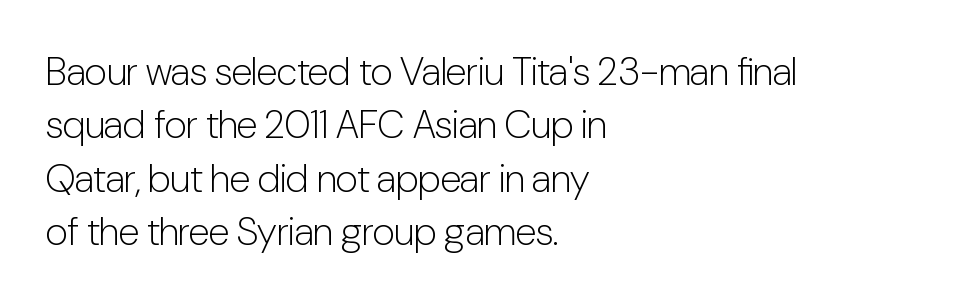
{"serif": "no", "italic": "no", "bold": "no", "weight": "light", "width": "condensed", "stroke_contrast": "low", "x_height": "medium", "monospaced": "no", "underline": "no", "align": "left", "line_spacing": "normal", "line_spacing_ratio": 1.37, "letter_spacing": "normal", "letter_spacing_em": 0.0, "glyph_px": 39}
